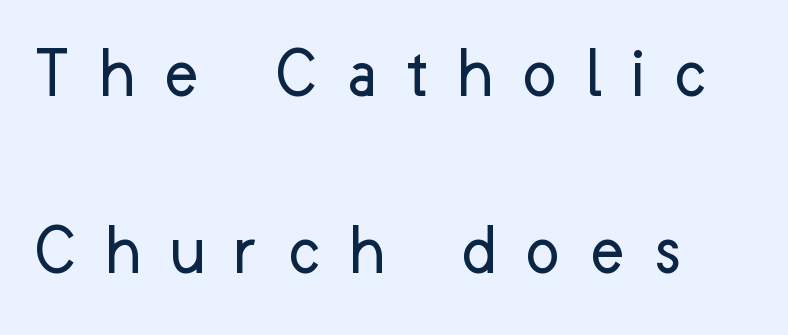
Ascenders rise straight up at ninety degrees. This sample uses a sans-serif face. Compared with typical body copy, the letter spacing here is much looser. Is the stroke heavy? The answer is a plain regular-or-lighter. One-word summary of the alignment: left.
